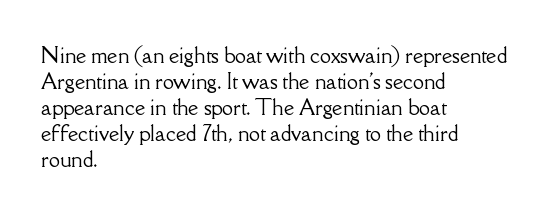
Q: Is the text italic (slanted)? A: No, it is upright.
Q: Is the text underlined? A: No.
Q: How is the paragraph aligned? A: Left-aligned.
Q: Is the spacing between letters normal or unusually wide? A: Normal.
Q: Is the spacing between lines tight, normal or loose? A: Normal.
